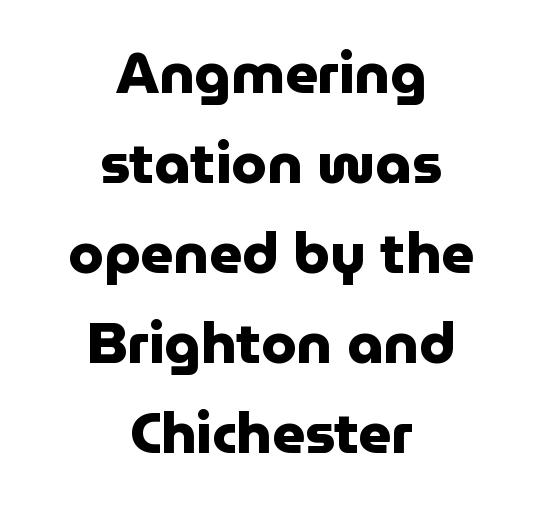
The image shows 57 px heavy sans-serif type, upright; set centered, normal line spacing (1.58x), normal letter spacing, not underlined; low stroke contrast and a medium x-height.
